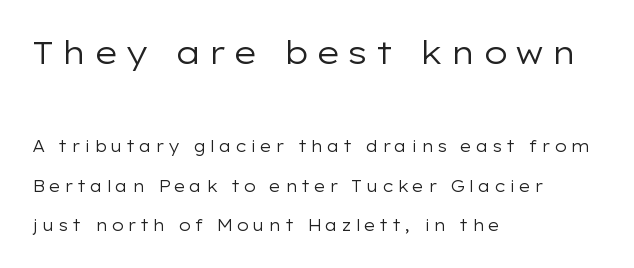
In terms of leading, this rendering errs on the spacious side. Is the block centered? No — it sits flush against the left margin. The baseline area is clear. This rendering widens character spacing well past its baseline value. A typesetter would mark this as roman, not italic.
